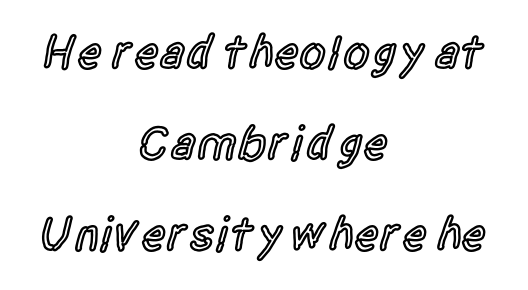
{"serif": "no", "bold": "semi", "weight": "semibold", "width": "condensed", "x_height": "large", "monospaced": "no", "underline": "no", "align": "center", "line_spacing": "loose", "line_spacing_ratio": 1.9, "letter_spacing": "normal", "letter_spacing_em": 0.0, "glyph_px": 48}
